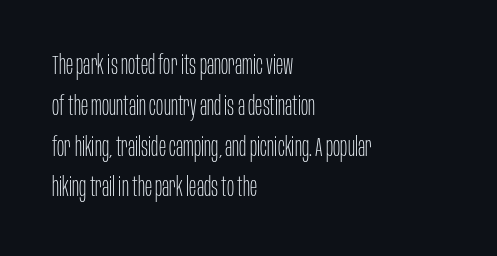
{"italic": "no", "bold": "no", "underline": "no", "align": "left", "line_spacing": "normal", "line_spacing_ratio": 1.51, "letter_spacing": "normal", "letter_spacing_em": 0.0, "glyph_px": 27}
